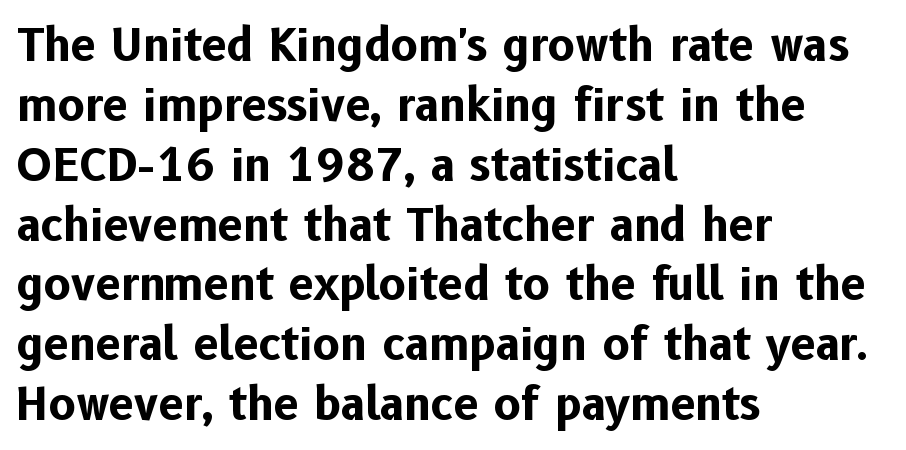
The passage shown is emphatically bold. Tracking value appears to be zero — textbook default spacing. You can tell from the bare stems that sans-serif type was used. This sample has the flowing, uneven cadence of proportional lettering. The specimen omits any rule beneath the text block's lines.
